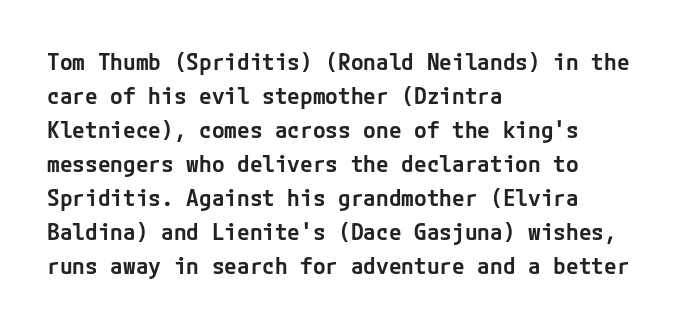
The image shows 23 px text type, upright; set left-aligned, normal line spacing (1.48x), normal letter spacing, not underlined.
